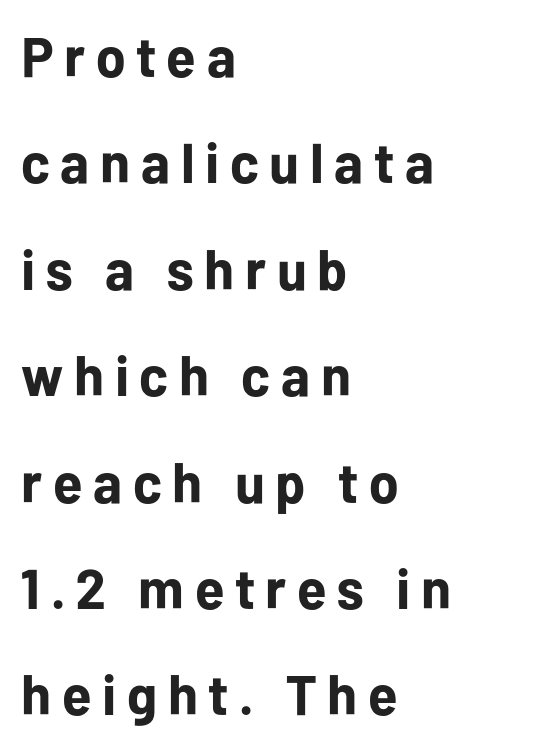
Q: Is the text bold? A: Yes.
Q: Is the text italic (slanted)? A: No, it is upright.
Q: Is the typeface a serif or a sans-serif typeface? A: Sans-serif.
Q: Is the text underlined? A: No.
Q: How is the paragraph aligned? A: Left-aligned.
Q: Is the spacing between lines tight, normal or loose? A: Loose.
Q: Width (condensed, normal, or wide)? A: Normal.
Q: Stroke contrast? A: Low.
Q: x-height? A: Medium.
Q: Monospaced? A: No.
